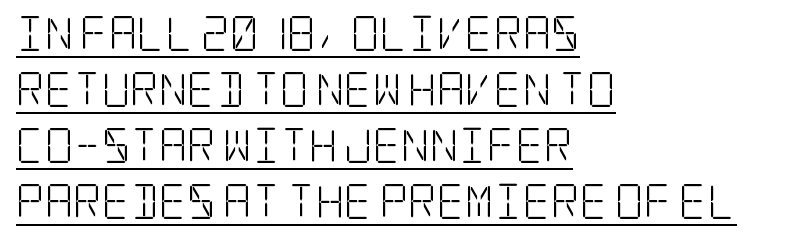
{"serif": "yes", "italic": "no", "bold": "no", "weight": "light", "width": "condensed", "stroke_contrast": "low", "x_height": "large", "underline": "yes", "align": "left", "line_spacing": "normal", "line_spacing_ratio": 1.6, "letter_spacing": "normal", "letter_spacing_em": 0.0, "glyph_px": 35}
